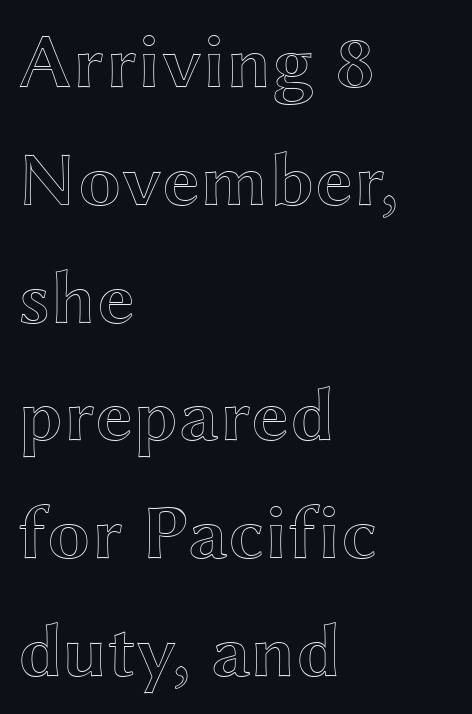
{"italic": "no", "width": "wide", "x_height": "medium", "monospaced": "no", "underline": "no", "align": "left", "line_spacing": "normal", "line_spacing_ratio": 1.53, "letter_spacing": "normal", "letter_spacing_em": 0.0, "glyph_px": 77}
